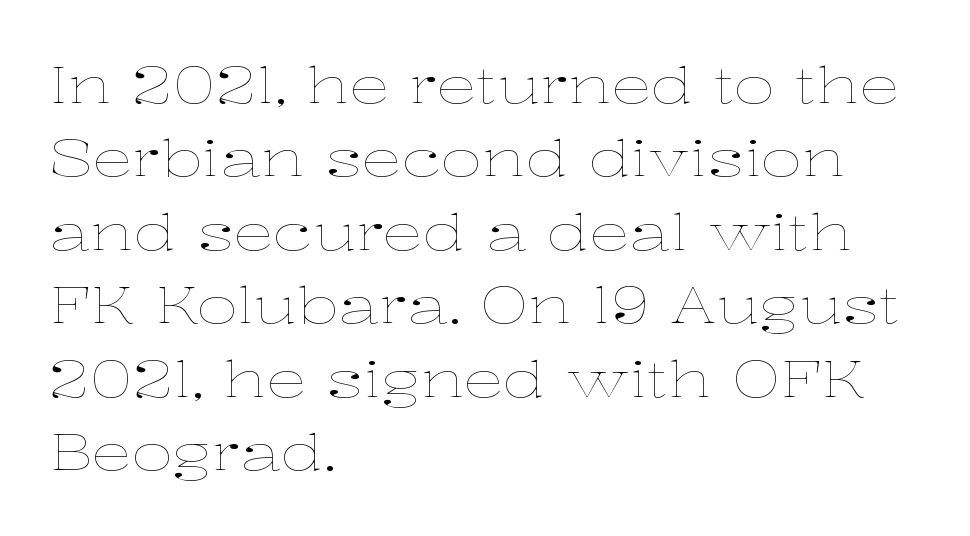
The image shows 51 px thin, wide type, upright; set left-aligned, normal line spacing (1.44x), normal letter spacing, not underlined; low stroke contrast and a medium x-height.
